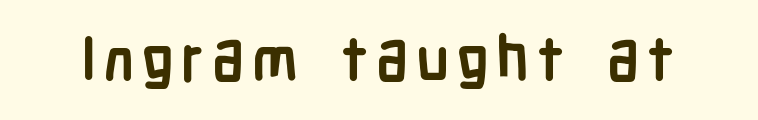
{"serif": "no", "italic": "no", "bold": "yes", "weight": "semibold", "width": "condensed", "stroke_contrast": "low", "x_height": "medium", "monospaced": "no", "underline": "no", "glyph_px": 61}
